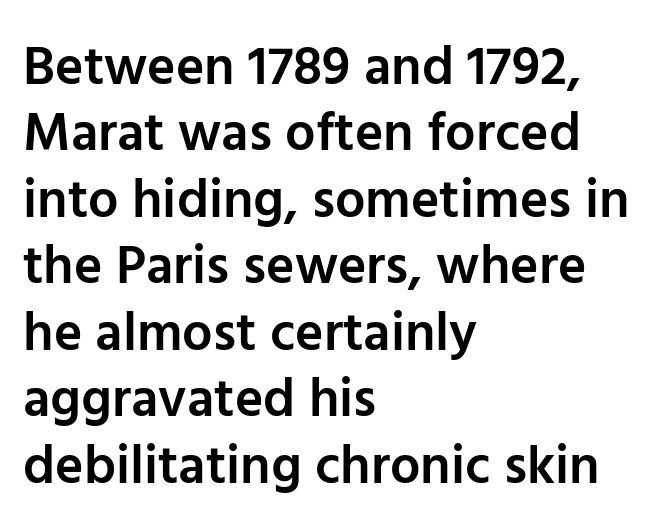
{"serif": "no", "italic": "no", "bold": "semi", "weight": "semibold", "width": "normal", "stroke_contrast": "low", "x_height": "medium", "monospaced": "no", "underline": "no", "align": "left", "line_spacing_ratio": 1.23, "letter_spacing": "normal", "letter_spacing_em": 0.0, "glyph_px": 54}
